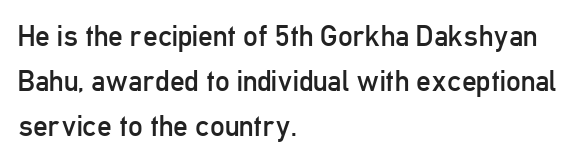
The image shows 29 px regular-weight, condensed sans-serif type, upright; set left-aligned, normal line spacing (1.56x), normal letter spacing, not underlined; low stroke contrast and a medium x-height.
